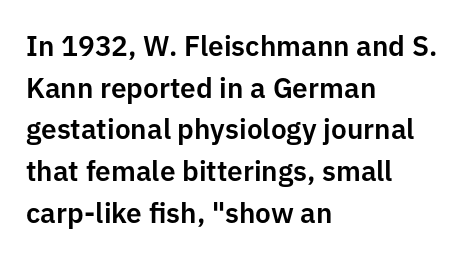
{"serif": "no", "italic": "no", "width": "normal", "stroke_contrast": "low", "x_height": "medium", "monospaced": "no", "underline": "no", "align": "left", "line_spacing": "normal", "line_spacing_ratio": 1.49, "letter_spacing": "normal", "letter_spacing_em": 0.0, "glyph_px": 28}
